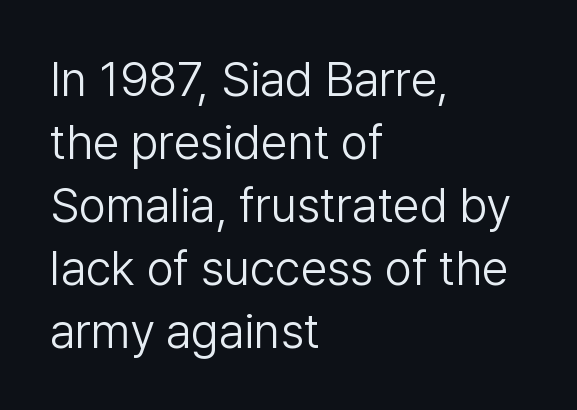
The image shows 48 px light sans-serif type, upright; set left-aligned, normal line spacing (1.31x), normal letter spacing, not underlined; low stroke contrast and a medium x-height.
